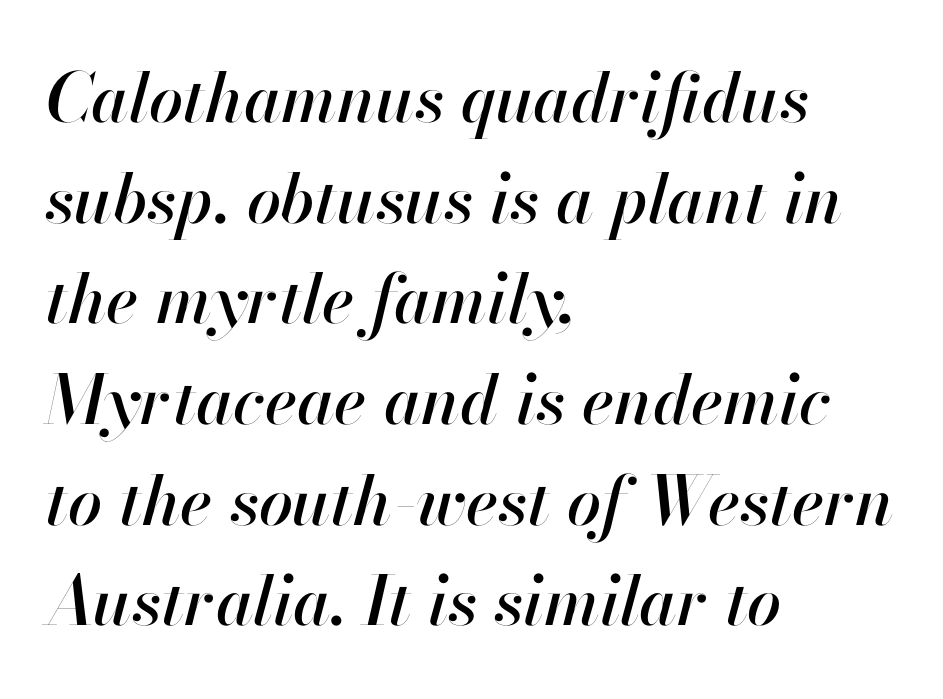
Q: Is the text italic (slanted)? A: Yes, it leans right by about 13 degrees.
Q: Is the text underlined? A: No.
Q: How is the paragraph aligned? A: Left-aligned.
Q: Is the spacing between letters normal or unusually wide? A: Normal.
Q: Is the spacing between lines tight, normal or loose? A: Normal.
Q: Width (condensed, normal, or wide)? A: Normal.
Q: Stroke contrast? A: High.
Q: x-height? A: Small.
Q: Monospaced? A: No.
